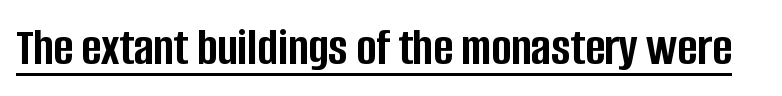
Q: Is the text bold? A: Yes.
Q: Is the text italic (slanted)? A: No, it is upright.
Q: Is the typeface a serif or a sans-serif typeface? A: Sans-serif.
Q: Is the text underlined? A: Yes.
Q: Is the spacing between letters normal or unusually wide? A: Normal.
Q: Width (condensed, normal, or wide)? A: Condensed.
Q: Stroke contrast? A: Low.
Q: x-height? A: Large.
Q: Monospaced? A: No.
